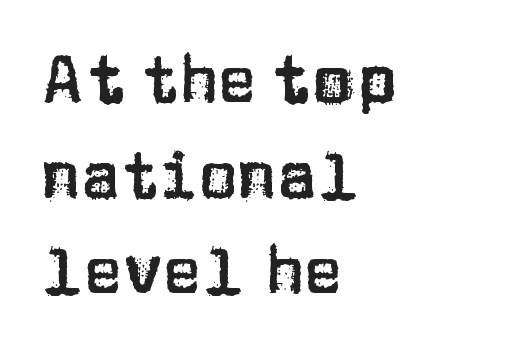
{"serif": "no", "italic": "no", "width": "normal", "stroke_contrast": "low", "x_height": "large", "monospaced": "no", "underline": "no", "align": "left", "line_spacing": "normal", "line_spacing_ratio": 1.45, "letter_spacing": "normal", "letter_spacing_em": 0.0, "glyph_px": 66}
